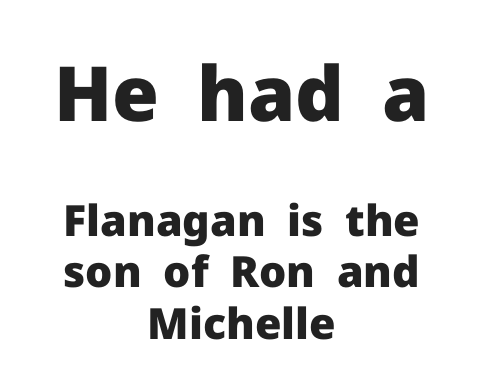
Q: Is the text bold? A: Yes.
Q: Is the text italic (slanted)? A: No, it is upright.
Q: Is the typeface a serif or a sans-serif typeface? A: Sans-serif.
Q: Is the text underlined? A: No.
Q: How is the paragraph aligned? A: Centered.
Q: Is the spacing between letters normal or unusually wide? A: Normal.
Q: Which block of text is set in a larger size, the first (top) or the second (bottom)? A: The first (top) one.
Q: Width (condensed, normal, or wide)? A: Normal.
Q: Stroke contrast? A: Low.
Q: x-height? A: Medium.
Q: Monospaced? A: No.
